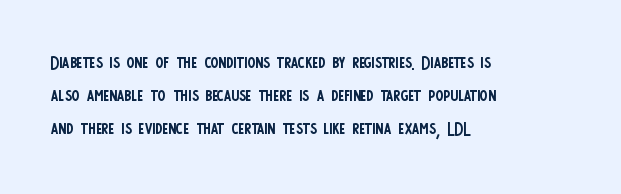
The image shows 24 px text type, upright; set left-aligned, normal line spacing (1.38x), normal letter spacing, not underlined.
